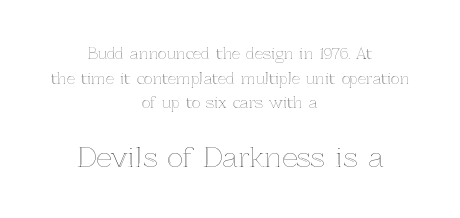
Q: Is the text italic (slanted)? A: No, it is upright.
Q: Is the text underlined? A: No.
Q: How is the paragraph aligned? A: Centered.
Q: Is the spacing between letters normal or unusually wide? A: Normal.
Q: Is the spacing between lines tight, normal or loose? A: Normal.
Q: Which block of text is set in a larger size, the first (top) or the second (bottom)? A: The second (bottom) one.
